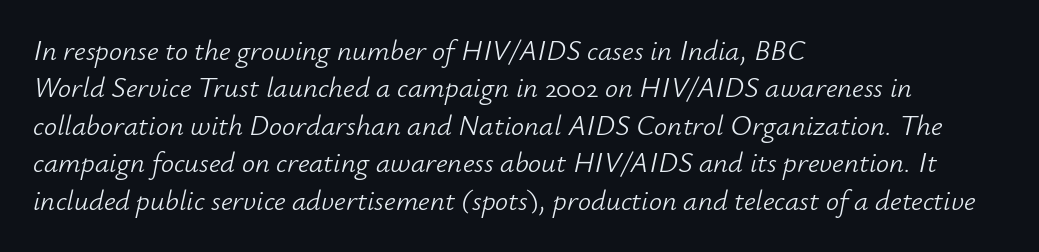
The strokes carry an ordinary text weight at most. Leading: standard. Think of a printed novel: that variable character pitch is what you see here. The compositor pushed each line to the left boundary. Students, note that the glyphs here touch the page at normal intervals.
